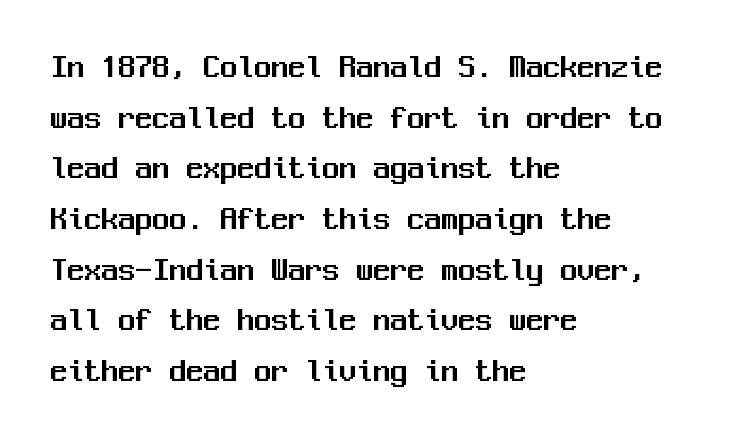
Words appear dense and cohesive because spacing is normal. Is this a sans? Yes — the strokes have no serifs. The letters stand straight up with perfectly vertical stems. The leading is moderate, giving the passage an even texture. Every row of glyphs begins at an identical x-position on the left. The strip under each line holds only bare page.
